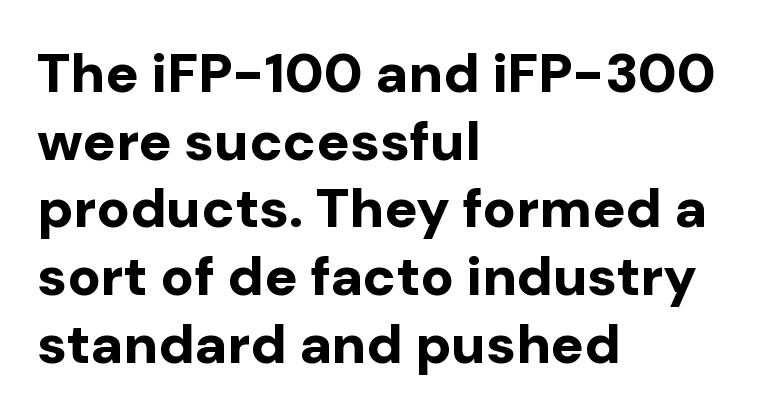
{"serif": "no", "italic": "no", "bold": "yes", "weight": "bold", "width": "normal", "stroke_contrast": "low", "x_height": "medium", "monospaced": "no", "underline": "no", "align": "left", "line_spacing_ratio": 1.23, "letter_spacing": "normal", "letter_spacing_em": 0.0, "glyph_px": 55}
